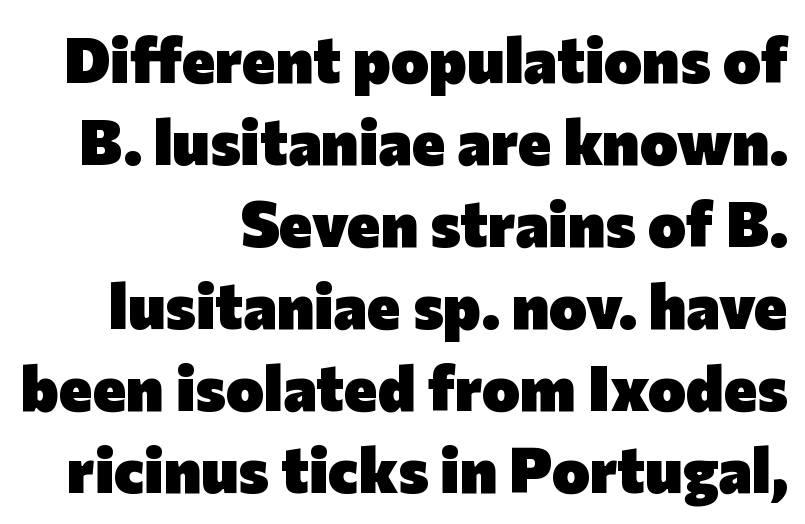
{"serif": "no", "italic": "no", "bold": "yes", "weight": "heavy", "width": "normal", "stroke_contrast": "low", "x_height": "medium", "monospaced": "no", "underline": "no", "align": "right", "line_spacing": "normal", "line_spacing_ratio": 1.28, "letter_spacing": "normal", "letter_spacing_em": 0.0, "glyph_px": 64}
